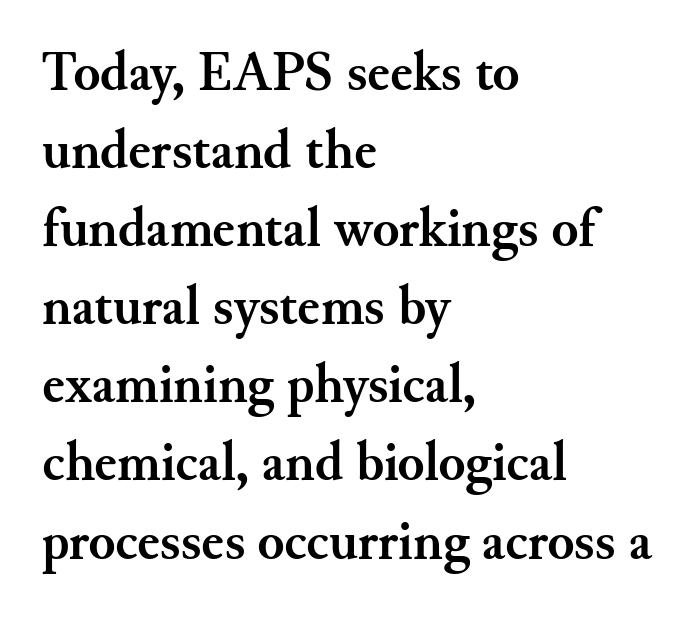
{"serif": "yes", "italic": "no", "bold": "yes", "weight": "semibold", "width": "normal", "stroke_contrast": "medium", "x_height": "small", "monospaced": "no", "underline": "no", "align": "left", "line_spacing": "normal", "line_spacing_ratio": 1.42, "letter_spacing": "normal", "letter_spacing_em": 0.0, "glyph_px": 55}
